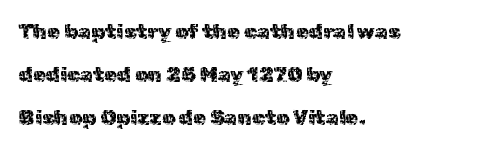
Descender tails drop into unmarked territory. Vertically, the passage feels expansive, rows floating well apart. The text block is weighted toward the left margin, trailing off unevenly rightward. Posture: straight, roman, zero tilt. No chunkiness to these letters — they're not bold. Inter-character spacing is left at the font's built-in metrics.
